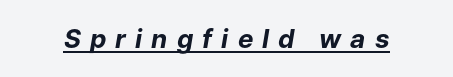
A typesetter would call this heavily tracked-out type. The words here are underlined. Does the weight exceed regular? Yes, all the way to bold. Italic: yes, the glyphs are oblique.
